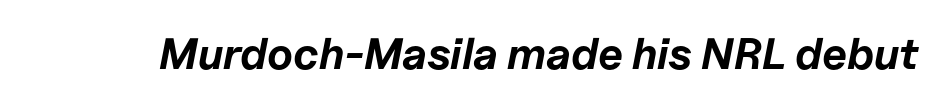
Any mark beneath the type? The region is blank. Designer's note — italics engaged. Characters follow at the spacing the type designer built in. The sample has been set heavy, in full bold.
